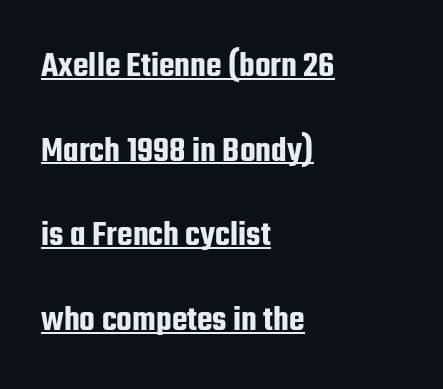
{"serif": "no", "italic": "no", "width": "condensed", "stroke_contrast": "low", "x_height": "medium", "monospaced": "no", "underline": "yes", "align": "left", "line_spacing": "loose", "line_spacing_ratio": 2.35, "letter_spacing": "normal", "letter_spacing_em": 0.0, "glyph_px": 36}
